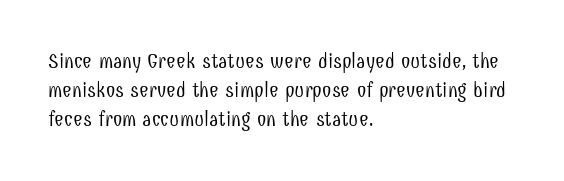
Tracking here is standard; glyphs follow each other at the usual distance. Heft: none added — not bold. These lines are set flush left with a ragged right edge. The letters stand straight up with perfectly vertical stems. Has an underline been added? It has not.
